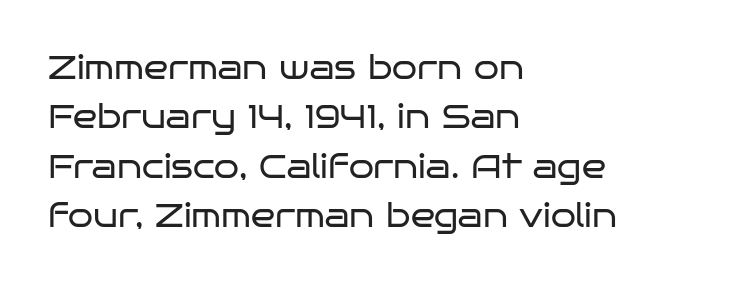
Leading matches the norm, producing a regular column. Think of a printed novel: that variable character pitch is what you see here. Regarding serifs, this sample does without them. The baseline area is clear.
